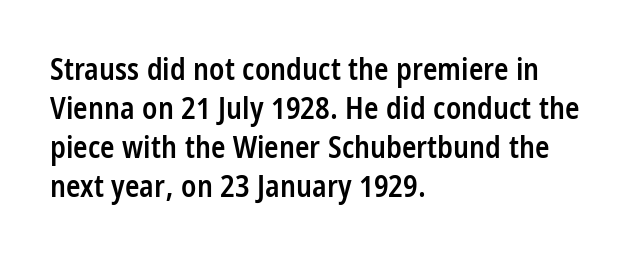
Q: Is the text bold? A: Semi-bold.
Q: Is the text italic (slanted)? A: No, it is upright.
Q: Is the typeface a serif or a sans-serif typeface? A: Sans-serif.
Q: Is the text underlined? A: No.
Q: How is the paragraph aligned? A: Left-aligned.
Q: Is the spacing between letters normal or unusually wide? A: Normal.
Q: Is the spacing between lines tight, normal or loose? A: Normal.
Q: Width (condensed, normal, or wide)? A: Condensed.
Q: Stroke contrast? A: Low.
Q: x-height? A: Large.
Q: Monospaced? A: No.
